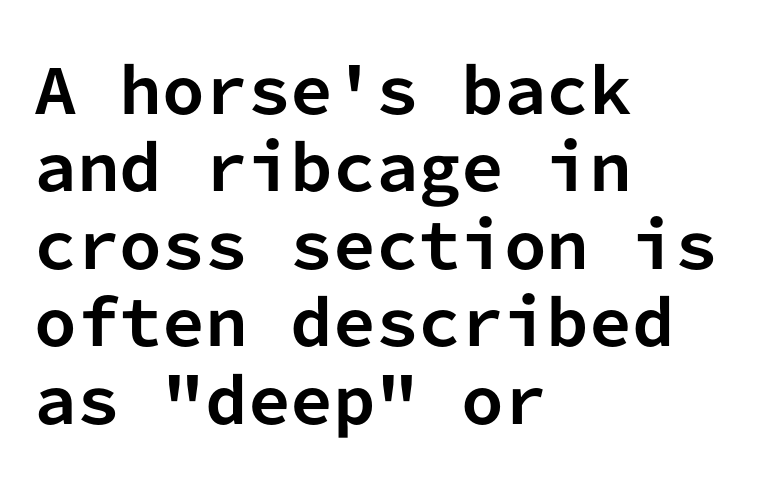
{"serif": "no", "italic": "no", "bold": "yes", "weight": "bold", "width": "normal", "stroke_contrast": "low", "x_height": "medium", "monospaced": "yes", "underline": "no", "align": "left", "line_spacing": "normal", "line_spacing_ratio": 1.27, "letter_spacing": "normal", "letter_spacing_em": 0.0, "glyph_px": 61}
